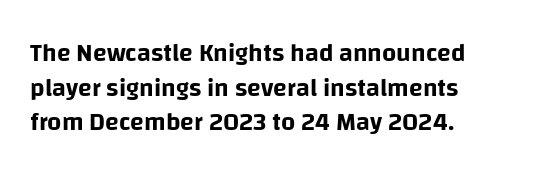
The image shows 25 px text type, upright; set left-aligned, normal line spacing (1.39x), normal letter spacing, not underlined.
